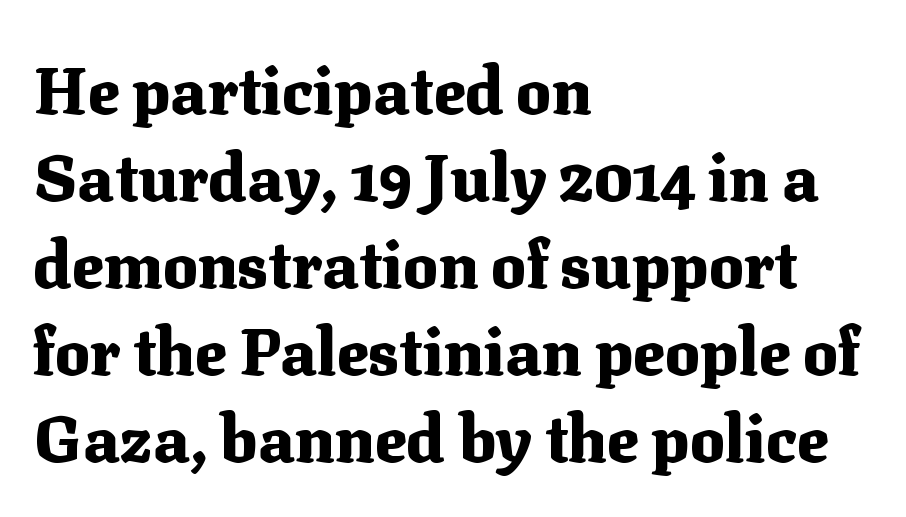
Q: Is the text bold? A: Yes.
Q: Is the text italic (slanted)? A: No, it is upright.
Q: Is the typeface a serif or a sans-serif typeface? A: Serif.
Q: Is the text underlined? A: No.
Q: How is the paragraph aligned? A: Left-aligned.
Q: Is the spacing between letters normal or unusually wide? A: Normal.
Q: Is the spacing between lines tight, normal or loose? A: Normal.
Q: Width (condensed, normal, or wide)? A: Normal.
Q: Stroke contrast? A: Medium.
Q: x-height? A: Medium.
Q: Monospaced? A: No.
